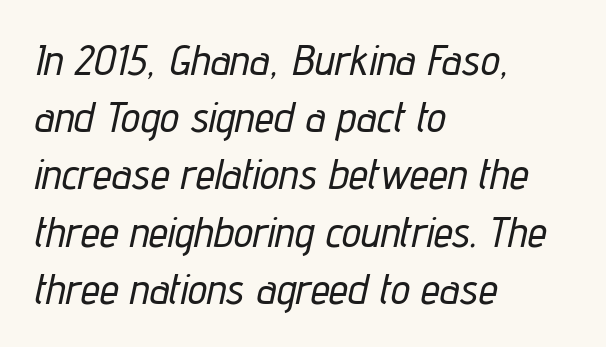
{"italic": "yes", "lean": "right", "slant_degrees": 12, "width": "condensed", "stroke_contrast": "low", "x_height": "medium", "monospaced": "no", "underline": "no", "align": "left", "line_spacing": "normal", "line_spacing_ratio": 1.33, "letter_spacing": "normal", "letter_spacing_em": 0.0, "glyph_px": 43}
